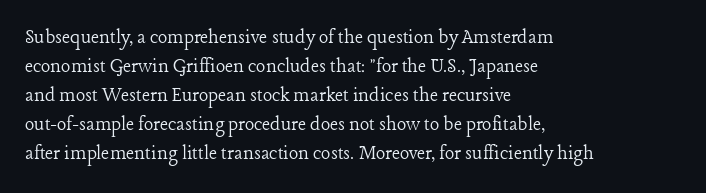
{"italic": "no", "bold": "no", "underline": "no", "align": "left", "line_spacing": "normal", "line_spacing_ratio": 1.32, "letter_spacing": "normal", "letter_spacing_em": 0.0, "glyph_px": 22}
